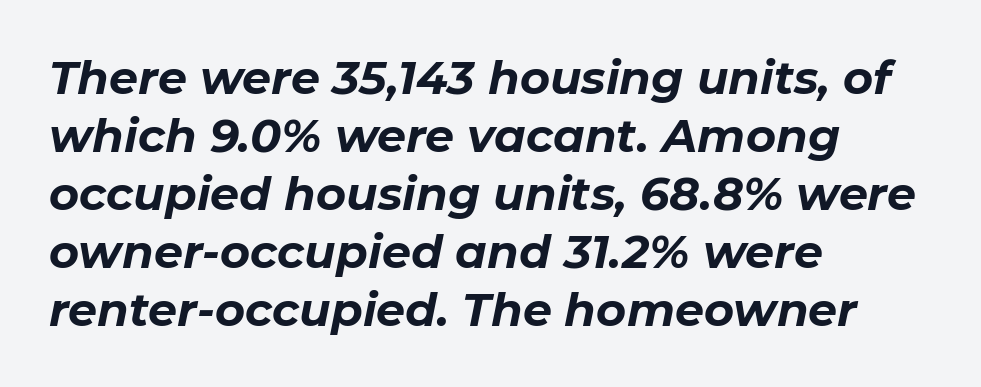
{"italic": "yes", "lean": "right", "slant_degrees": 11, "bold": "yes", "weight": "bold", "width": "normal", "stroke_contrast": "low", "x_height": "medium", "monospaced": "no", "underline": "no", "align": "left", "line_spacing": "normal", "line_spacing_ratio": 1.26, "letter_spacing": "normal", "letter_spacing_em": 0.0, "glyph_px": 46}
